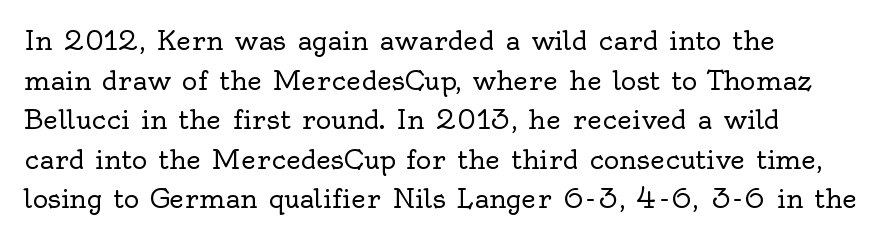
The block of text has a typical density, with ordinary space between rows. The line texture is even and compact thanks to regular tracking. Nothing heavy about these letters — not bold at all. Which margin do the lines hug? The left one — the right edge is uneven.
